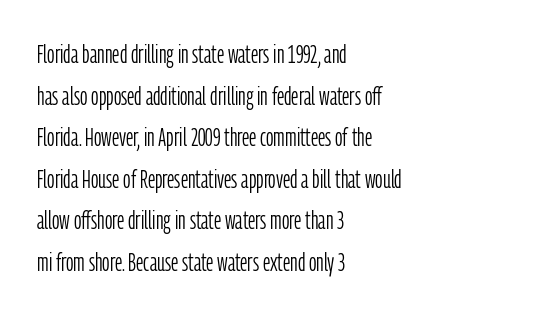
The image shows 26 px text type, upright; set left-aligned, normal line spacing (1.6x), normal letter spacing, not underlined.
